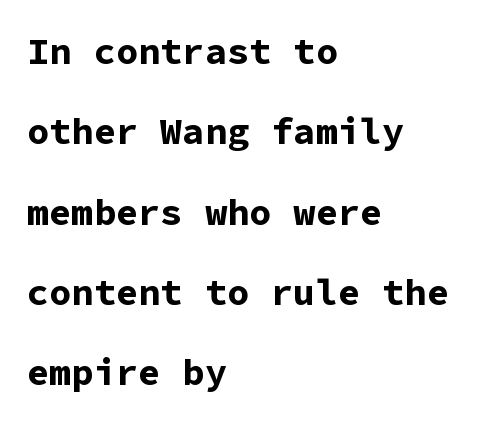
{"serif": "no", "italic": "no", "bold": "yes", "weight": "bold", "width": "normal", "stroke_contrast": "low", "x_height": "medium", "monospaced": "yes", "underline": "no", "align": "left", "line_spacing": "loose", "line_spacing_ratio": 2.17, "letter_spacing": "normal", "letter_spacing_em": 0.0, "glyph_px": 37}
